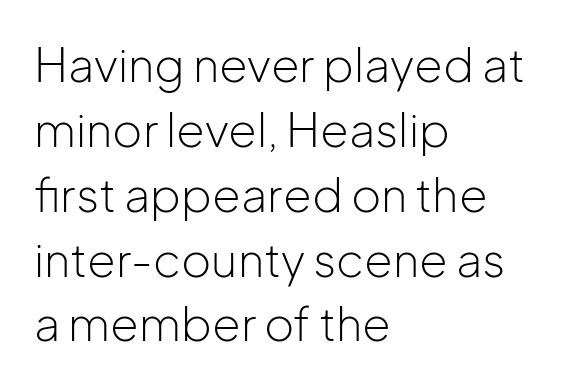
{"serif": "no", "italic": "no", "bold": "no", "weight": "light", "width": "normal", "stroke_contrast": "low", "x_height": "medium", "monospaced": "no", "underline": "no", "align": "left", "line_spacing": "normal", "line_spacing_ratio": 1.41, "letter_spacing": "normal", "letter_spacing_em": 0.0, "glyph_px": 46}
